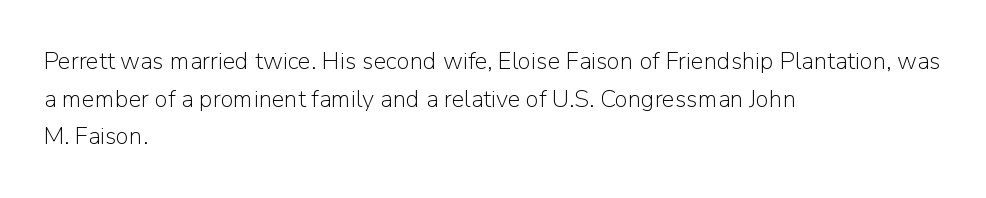
{"italic": "no", "bold": "no", "underline": "no", "align": "left", "line_spacing": "normal", "line_spacing_ratio": 1.57, "letter_spacing": "normal", "letter_spacing_em": 0.0, "glyph_px": 24}
